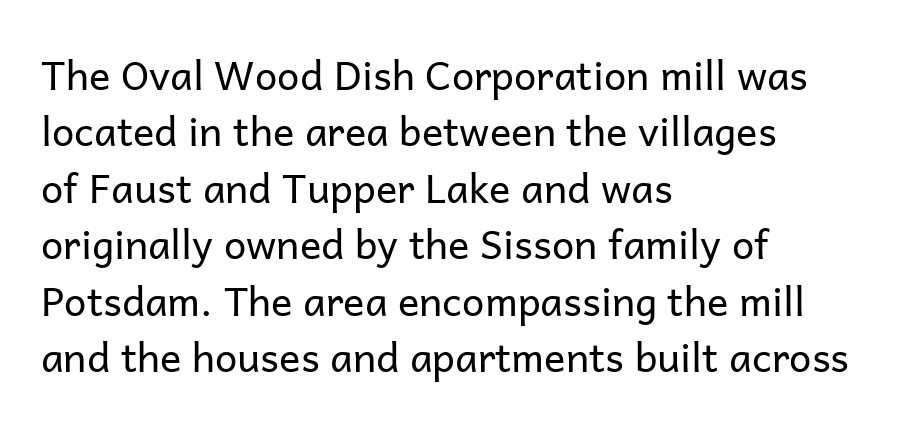
{"serif": "no", "italic": "no", "bold": "no", "weight": "regular", "width": "normal", "stroke_contrast": "low", "x_height": "medium", "monospaced": "no", "underline": "no", "align": "left", "line_spacing": "normal", "line_spacing_ratio": 1.41, "letter_spacing": "normal", "letter_spacing_em": 0.0, "glyph_px": 40}
